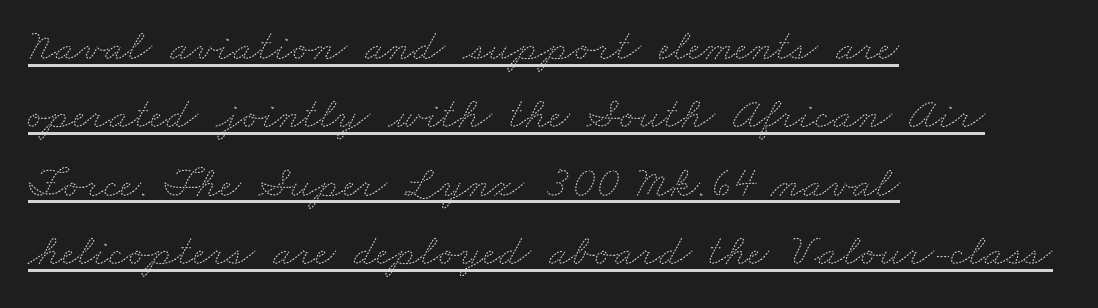
Q: Is the text bold? A: No.
Q: Is the text underlined? A: Yes.
Q: How is the paragraph aligned? A: Left-aligned.
Q: Is the spacing between letters normal or unusually wide? A: Normal.
Q: Is the spacing between lines tight, normal or loose? A: Normal.
Q: Width (condensed, normal, or wide)? A: Wide.
Q: Stroke contrast? A: Medium.
Q: x-height? A: Small.
Q: Monospaced? A: No.
